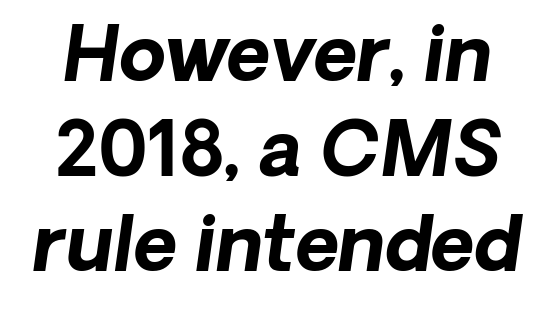
The image shows 75 px bold sans-serif type; set normal line spacing (1.27x), normal letter spacing, not underlined; low stroke contrast and a medium x-height.
